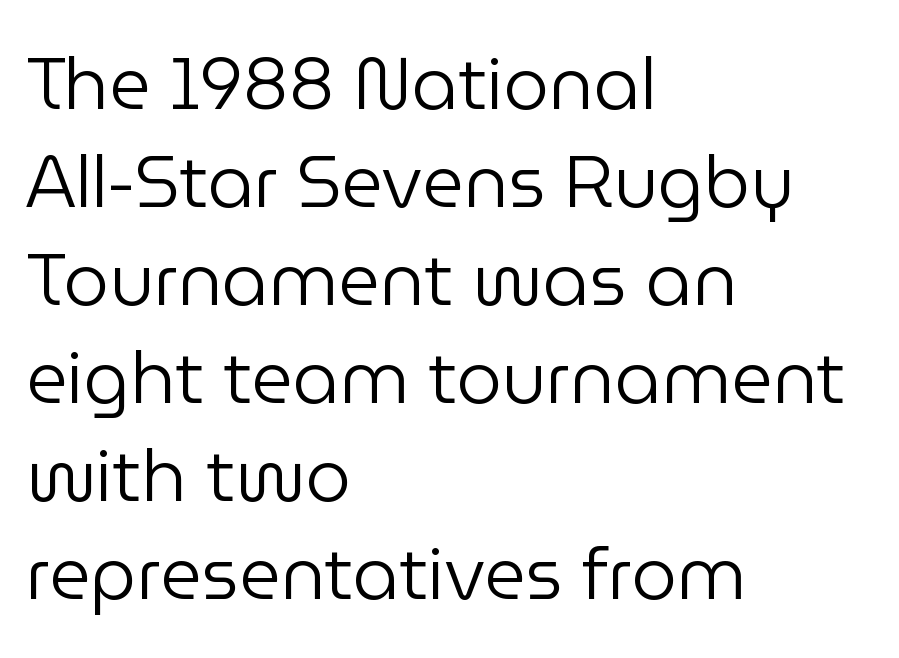
{"serif": "no", "italic": "no", "bold": "no", "weight": "regular", "width": "normal", "stroke_contrast": "low", "x_height": "medium", "monospaced": "no", "underline": "no", "align": "left", "line_spacing": "normal", "line_spacing_ratio": 1.36, "letter_spacing": "normal", "letter_spacing_em": 0.0, "glyph_px": 72}
